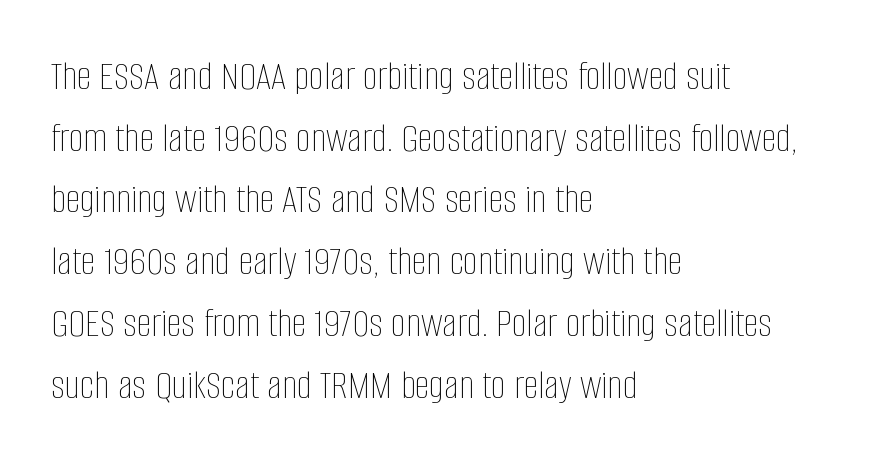
Q: Is the text bold? A: No.
Q: Is the text italic (slanted)? A: No, it is upright.
Q: Is the text underlined? A: No.
Q: How is the paragraph aligned? A: Left-aligned.
Q: Is the spacing between letters normal or unusually wide? A: Normal.
Q: Is the spacing between lines tight, normal or loose? A: Normal.
Q: Width (condensed, normal, or wide)? A: Condensed.
Q: Stroke contrast? A: Low.
Q: x-height? A: Large.
Q: Monospaced? A: No.
